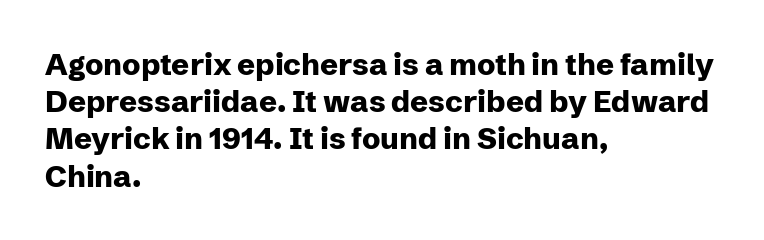
Reading down the block, your eye returns to a fixed left position each line. Think of a printed novel: that variable character pitch is what you see here. The face used here is a sans, in the tradition of grotesques and geometrics. No word sits above an underline. Heft: maximum for text — a bold.
